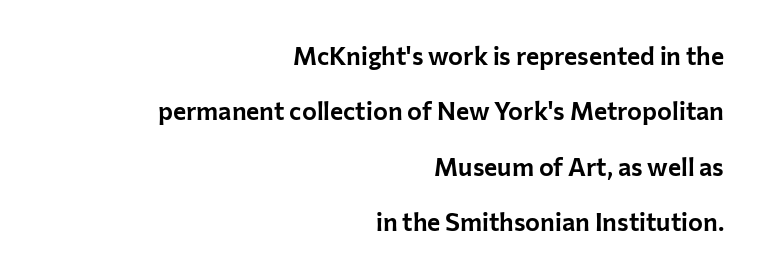
Quick note: underline off. Posture: straight, roman, zero tilt. The compositor pushed each line to the right boundary. The line texture is even and compact thanks to regular tracking. A great deal of white space separates one row of letters from the next.
